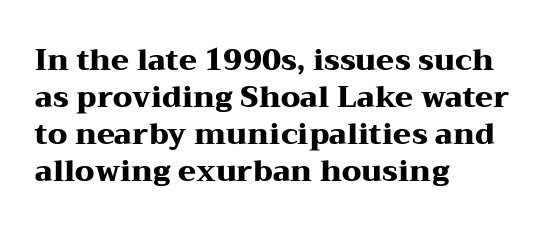
Regular leading. The tracking reads as untouched default to a designer's eye. Type style note: has serifs. On the weight axis this lands at bold, roughly 700.
